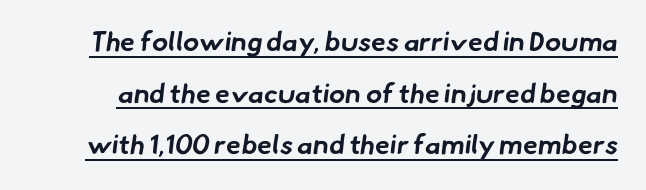
{"bold": "yes", "underline": "yes", "line_spacing": "loose", "line_spacing_ratio": 1.91, "letter_spacing": "normal", "letter_spacing_em": 0.0, "glyph_px": 27}
